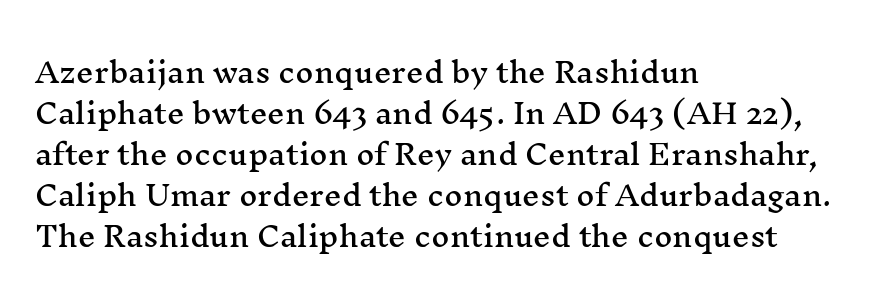
The image shows 28 px wide serif type, upright; set left-aligned, normal line spacing (1.46x), normal letter spacing, not underlined; medium stroke contrast and a medium x-height.
